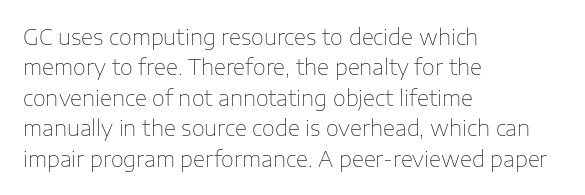
Letter spacing: default. Ink coverage per letter is moderate at most. The rag falls on the right side of this text block. Descenders are the only things crossing below the line. This block has exactly the height ordinary leading produces. This is the regular roman posture of the typeface.
